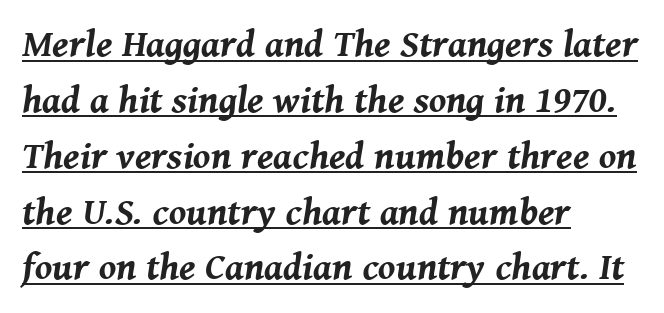
The image shows 38 px bold type, italic (leaning right); set left-aligned, normal line spacing (1.47x), normal letter spacing, underlined; medium stroke contrast and a medium x-height.
